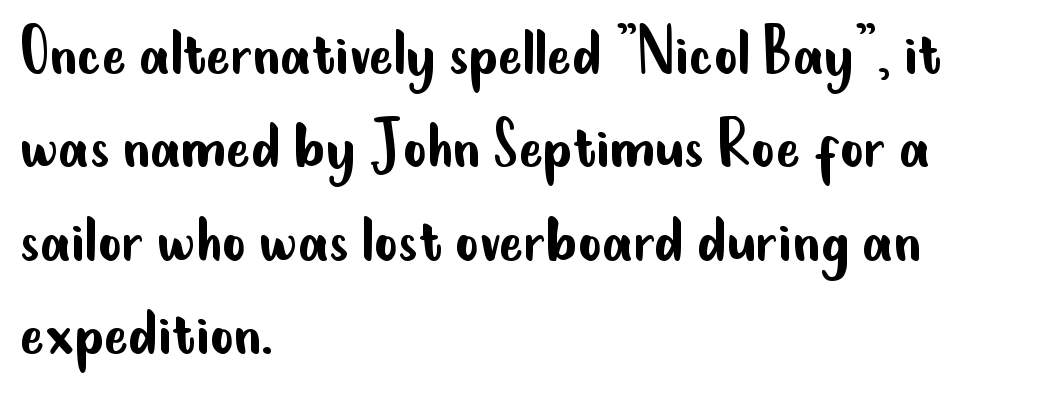
The font sits on the lighter half of the weight spectrum, regular included. Horizontal alignment here is leftward, the default for most running prose. The letters stand straight up with perfectly vertical stems. Nobody drew a line under any word here. Observe the absence of serifs on each vertical stroke in this sample. Character widths vary here, with narrow letters taking less room than wide ones.
